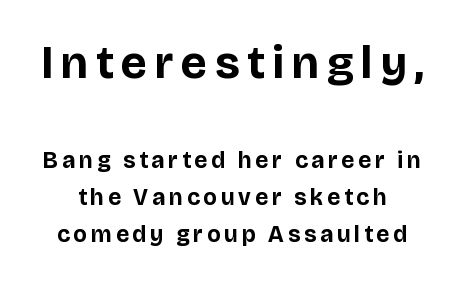
Each letter's strokes conclude bluntly, with no projecting serifs. A typesetter would call this proportional, since set widths differ per character. These lines were composed using upright roman letters. The rows are spaced the way most documents space them.
